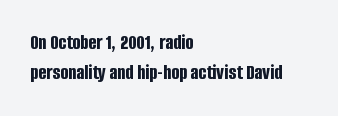
Q: Is the text bold? A: Yes.
Q: Is the text italic (slanted)? A: No, it is upright.
Q: Is the text underlined? A: No.
Q: How is the paragraph aligned? A: Left-aligned.
Q: Is the spacing between letters normal or unusually wide? A: Normal.
Q: Is the spacing between lines tight, normal or loose? A: Normal.
